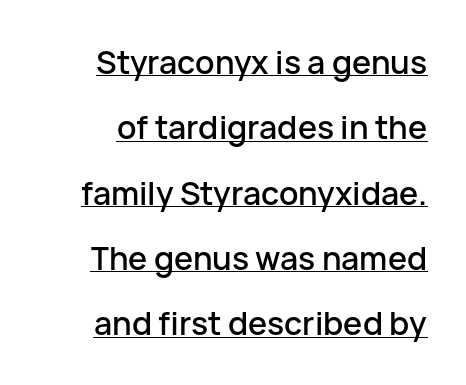
Q: Is the text italic (slanted)? A: No, it is upright.
Q: Is the typeface a serif or a sans-serif typeface? A: Sans-serif.
Q: Is the text underlined? A: Yes.
Q: Is the spacing between letters normal or unusually wide? A: Normal.
Q: Is the spacing between lines tight, normal or loose? A: Loose.
Q: Width (condensed, normal, or wide)? A: Normal.
Q: Stroke contrast? A: Low.
Q: x-height? A: Medium.
Q: Monospaced? A: No.
